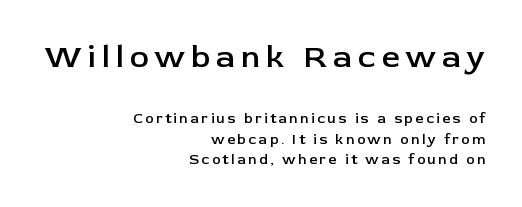
{"serif": "no", "italic": "no", "bold": "semi", "weight": "semibold", "width": "normal", "stroke_contrast": "low", "x_height": "medium", "monospaced": "no", "underline": "no", "align": "right", "line_spacing": "normal", "line_spacing_ratio": 1.46, "larger_block": "first", "size_ratio": 2.29, "glyph_px": 32}
